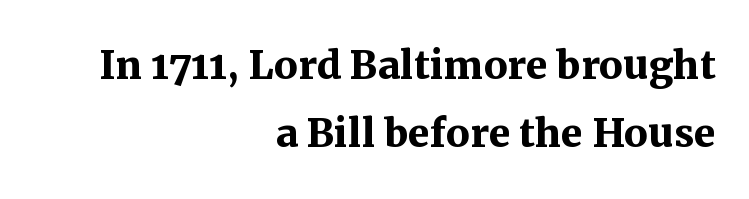
Q: Is the text bold? A: Yes.
Q: Is the text italic (slanted)? A: No, it is upright.
Q: Is the typeface a serif or a sans-serif typeface? A: Serif.
Q: Is the text underlined? A: No.
Q: How is the paragraph aligned? A: Right-aligned.
Q: Is the spacing between letters normal or unusually wide? A: Normal.
Q: Is the spacing between lines tight, normal or loose? A: Normal.
Q: Width (condensed, normal, or wide)? A: Normal.
Q: Stroke contrast? A: Medium.
Q: x-height? A: Medium.
Q: Monospaced? A: No.
